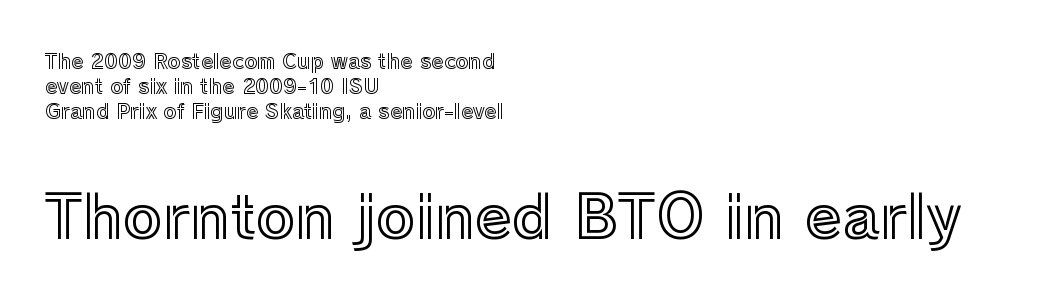
The image shows 60 px text type, upright; set left-aligned, normal line spacing (1.26x), normal letter spacing, not underlined; the second (bottom) block is 3.0x larger; a medium x-height.
